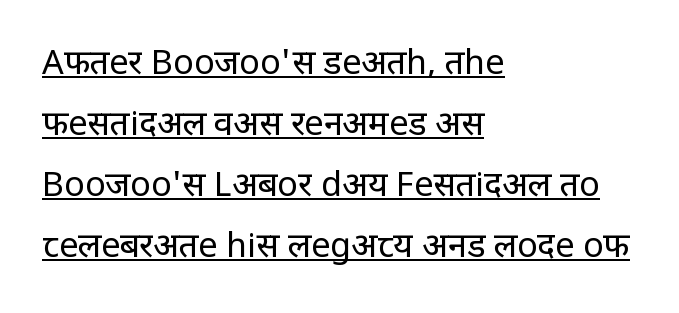
{"serif": "no", "italic": "no", "bold": "no", "weight": "regular", "width": "condensed", "stroke_contrast": "low", "x_height": "large", "monospaced": "no", "underline": "yes", "align": "left", "line_spacing_ratio": 1.79, "letter_spacing": "normal", "letter_spacing_em": 0.0, "glyph_px": 34}
